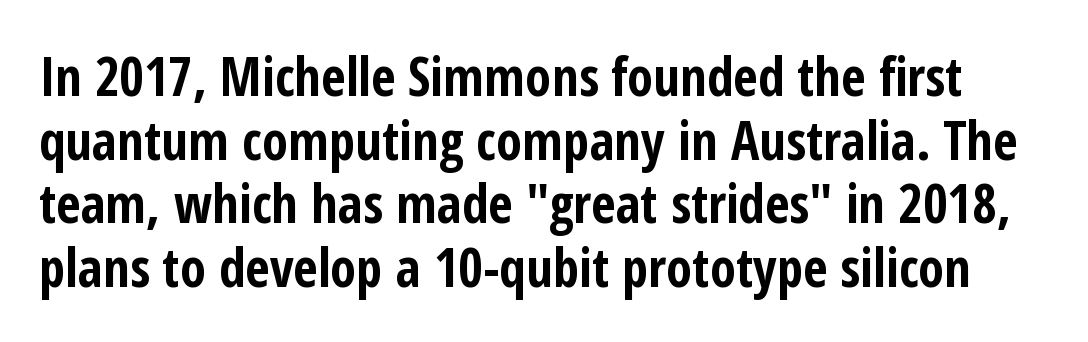
{"serif": "no", "italic": "no", "bold": "yes", "weight": "bold", "width": "condensed", "stroke_contrast": "low", "x_height": "medium", "monospaced": "no", "underline": "no", "line_spacing_ratio": 1.2, "letter_spacing": "normal", "letter_spacing_em": 0.0, "glyph_px": 53}
